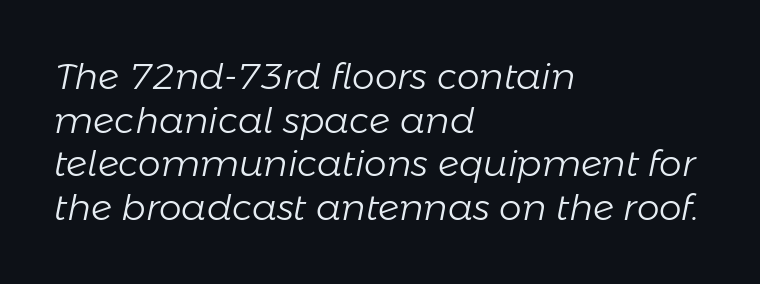
{"italic": "yes", "lean": "right", "slant_degrees": 11, "bold": "no", "weight": "light", "width": "normal", "stroke_contrast": "low", "x_height": "medium", "monospaced": "no", "underline": "no", "align": "left", "line_spacing_ratio": 1.21, "letter_spacing": "normal", "letter_spacing_em": 0.0, "glyph_px": 36}
